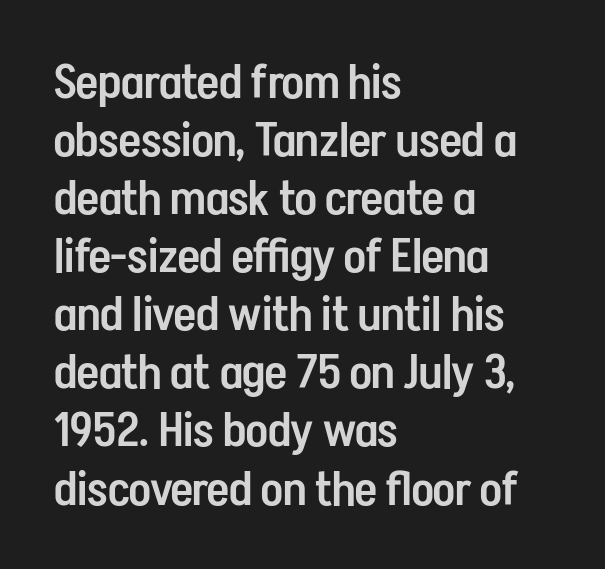
Is the block centered? No — it sits flush against the left margin. Is this a fixed-width face? No — the glyphs have proportional, varying widths. In terms of letterform style, serifs are entirely absent. Check the space under the baseline: it is left empty.
